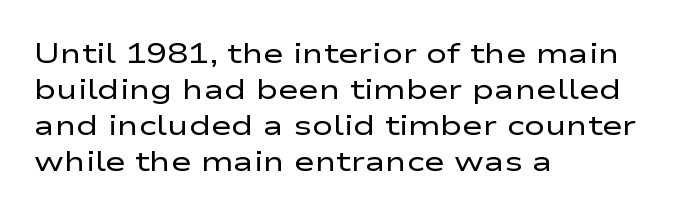
The image shows 28 px regular-weight, wide sans-serif type, upright; set left-aligned, normal line spacing (1.28x), normal letter spacing, not underlined; low stroke contrast and a medium x-height.
